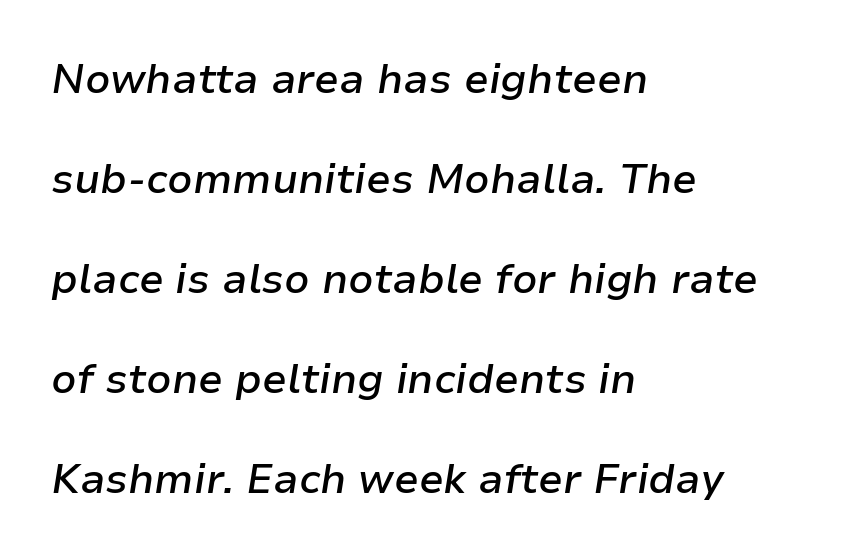
Q: Is the text bold? A: Semi-bold.
Q: Is the text italic (slanted)? A: Yes, it leans right by about 9 degrees.
Q: Is the text underlined? A: No.
Q: How is the paragraph aligned? A: Left-aligned.
Q: Is the spacing between letters normal or unusually wide? A: Normal.
Q: Is the spacing between lines tight, normal or loose? A: Loose.
Q: Width (condensed, normal, or wide)? A: Normal.
Q: Stroke contrast? A: Low.
Q: x-height? A: Medium.
Q: Monospaced? A: No.
